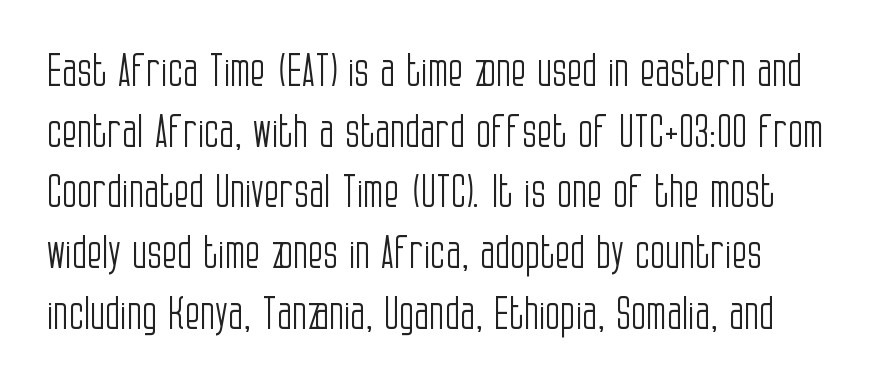
{"serif": "no", "italic": "no", "bold": "no", "weight": "light", "width": "condensed", "stroke_contrast": "low", "x_height": "large", "monospaced": "no", "underline": "no", "line_spacing": "normal", "line_spacing_ratio": 1.38, "letter_spacing": "normal", "letter_spacing_em": 0.0, "glyph_px": 44}
